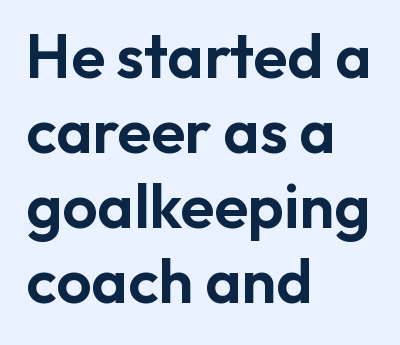
Q: Is the text italic (slanted)? A: No, it is upright.
Q: Is the typeface a serif or a sans-serif typeface? A: Sans-serif.
Q: Is the text underlined? A: No.
Q: How is the paragraph aligned? A: Left-aligned.
Q: Is the spacing between letters normal or unusually wide? A: Normal.
Q: Width (condensed, normal, or wide)? A: Normal.
Q: Stroke contrast? A: Low.
Q: x-height? A: Medium.
Q: Monospaced? A: No.
